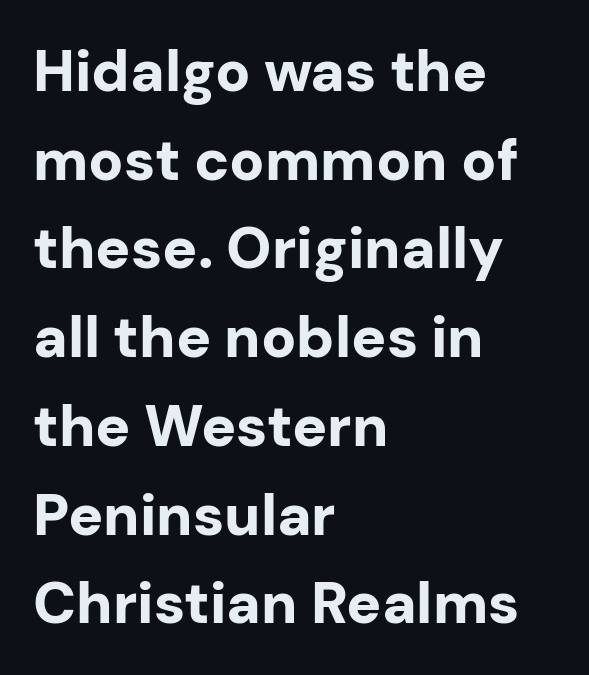
The image shows 58 px bold sans-serif type, upright; set left-aligned, normal line spacing (1.53x), normal letter spacing, not underlined; low stroke contrast and a medium x-height.
